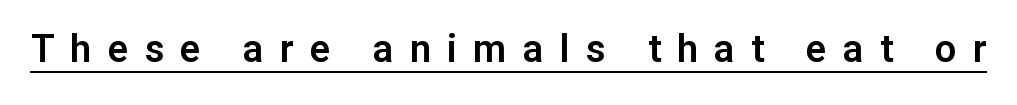
{"serif": "no", "italic": "no", "width": "normal", "stroke_contrast": "low", "x_height": "medium", "monospaced": "no", "underline": "yes", "letter_spacing": "wide", "letter_spacing_em": 0.43, "glyph_px": 38}
